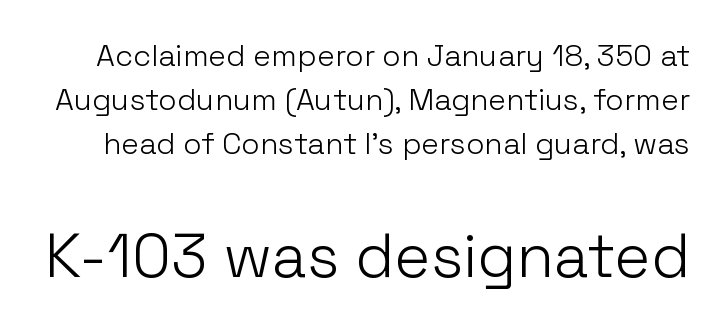
Compare the two chunks: the lower has the greater cap height. Note the varied advance widths — an 'i' is clearly narrower than an 'm'. The lettering holds an erect, upright posture throughout. You can tell from the bare stems that sans-serif type was used. Has an underline been added? It has not. Default kerning and tracking; the words read as compact shapes.
